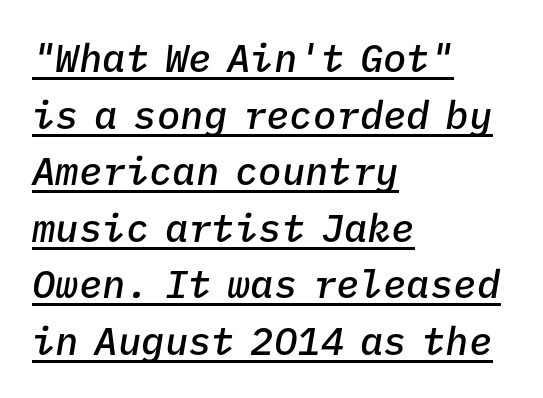
Q: Is the text bold? A: Semi-bold.
Q: Is the text italic (slanted)? A: Yes, it leans right by about 9 degrees.
Q: Is the text underlined? A: Yes.
Q: How is the paragraph aligned? A: Left-aligned.
Q: Is the spacing between letters normal or unusually wide? A: Normal.
Q: Is the spacing between lines tight, normal or loose? A: Normal.
Q: Width (condensed, normal, or wide)? A: Normal.
Q: Stroke contrast? A: Low.
Q: x-height? A: Medium.
Q: Monospaced? A: Yes.
